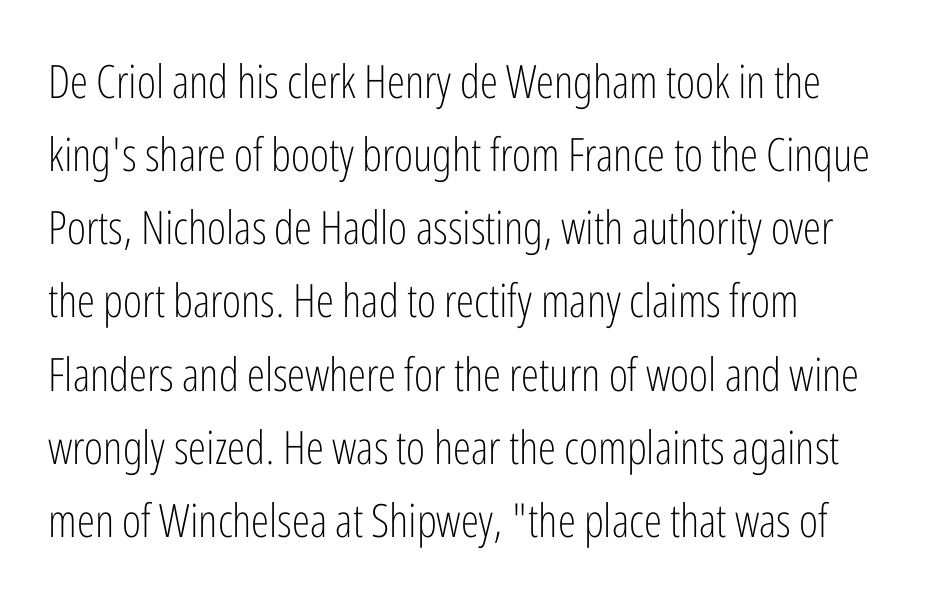
{"serif": "no", "italic": "no", "bold": "no", "weight": "light", "width": "condensed", "stroke_contrast": "low", "x_height": "medium", "monospaced": "no", "underline": "no", "align": "left", "line_spacing": "normal", "line_spacing_ratio": 1.59, "letter_spacing": "normal", "letter_spacing_em": 0.0, "glyph_px": 46}
